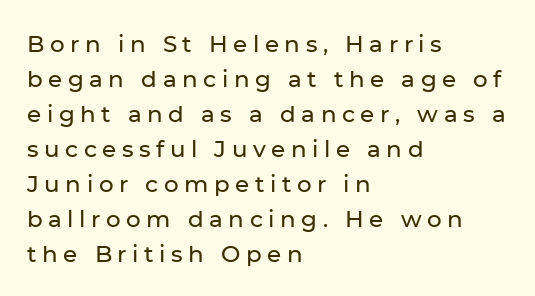
{"italic": "no", "underline": "no", "align": "left", "line_spacing": "normal", "line_spacing_ratio": 1.52, "letter_spacing": "wide", "letter_spacing_em": 0.24, "glyph_px": 23}
